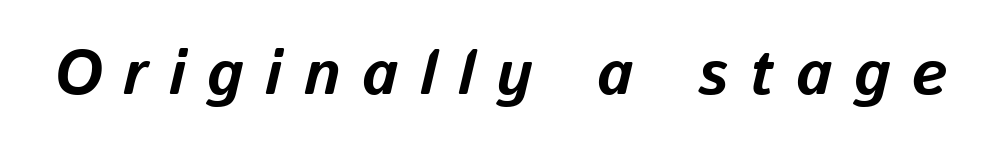
The image shows 63 px bold type, italic (leaning right); set unusually wide letter spacing (+0.34 em), not underlined; low stroke contrast and a medium x-height.
